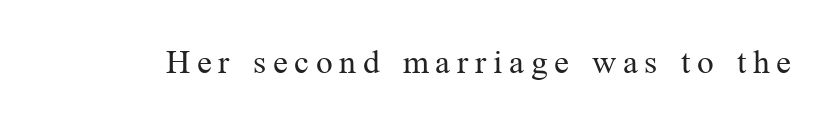
Spacing verdict: proportional, widths tailored to each character. This is not heavy type; no bold has been used. Plain, unruled lines of type. Italic? Not at all — the glyphs are vertical. A typesetter would label this face a serif.
